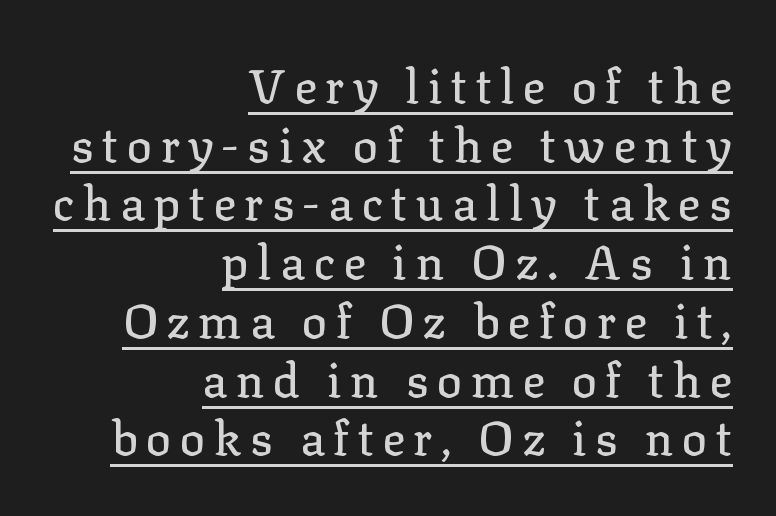
Rendered with straight, roman letterforms. Does the type have serifs? Yes, each stem ends in a small foot. The letters advance in unequal steps, a hallmark of proportional type. Honestly, the underline is the first thing you notice here. Horizontal bands of white between lines are of average thickness.
